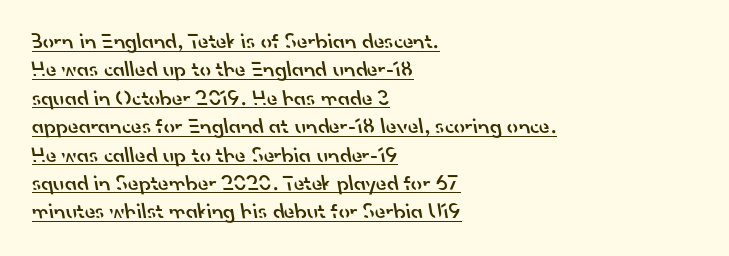
Q: Is the text bold? A: Semi-bold.
Q: Is the text underlined? A: Yes.
Q: How is the paragraph aligned? A: Left-aligned.
Q: Is the spacing between letters normal or unusually wide? A: Normal.
Q: Is the spacing between lines tight, normal or loose? A: Normal.
